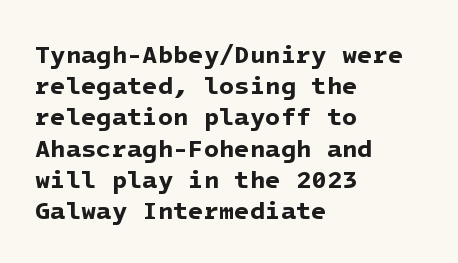
Horizontal alignment here is leftward, the default for most running prose. Rows of type keep a routine distance in the vertical direction. Bare-footed words on every line. Nothing unusual about the tracking: characters are spaced as the font intends.
